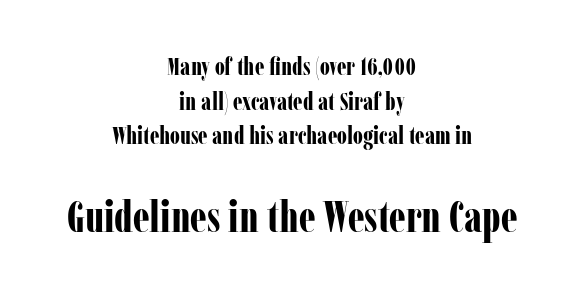
What stands out about the letter spacing? Nothing — it is the standard amount. Heavy, bold letterforms. The block sitting lower on the canvas is the one with enlarged characters. A typesetter would label this face a serif. Regular leading. No italicization has been applied; the sample stays upright.
